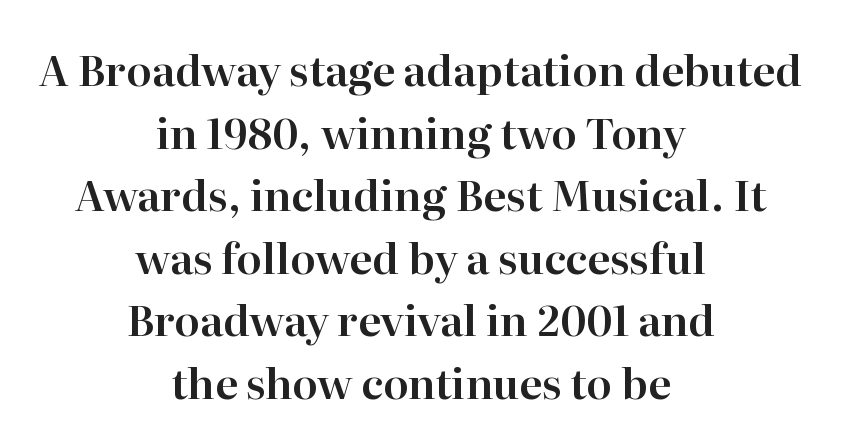
Q: Is the text italic (slanted)? A: No, it is upright.
Q: Is the typeface a serif or a sans-serif typeface? A: Serif.
Q: Is the text underlined? A: No.
Q: How is the paragraph aligned? A: Centered.
Q: Is the spacing between letters normal or unusually wide? A: Normal.
Q: Is the spacing between lines tight, normal or loose? A: Normal.
Q: Width (condensed, normal, or wide)? A: Normal.
Q: Stroke contrast? A: High.
Q: x-height? A: Medium.
Q: Monospaced? A: No.
